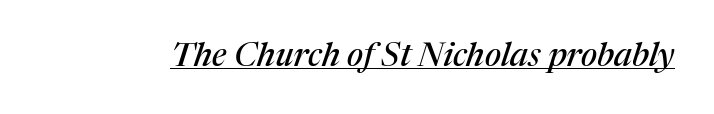
Q: Is the text italic (slanted)? A: Yes, it leans right by about 17 degrees.
Q: Is the typeface a serif or a sans-serif typeface? A: Serif.
Q: Is the text underlined? A: Yes.
Q: Is the spacing between letters normal or unusually wide? A: Normal.
Q: Width (condensed, normal, or wide)? A: Normal.
Q: Stroke contrast? A: Medium.
Q: x-height? A: Medium.
Q: Monospaced? A: No.
